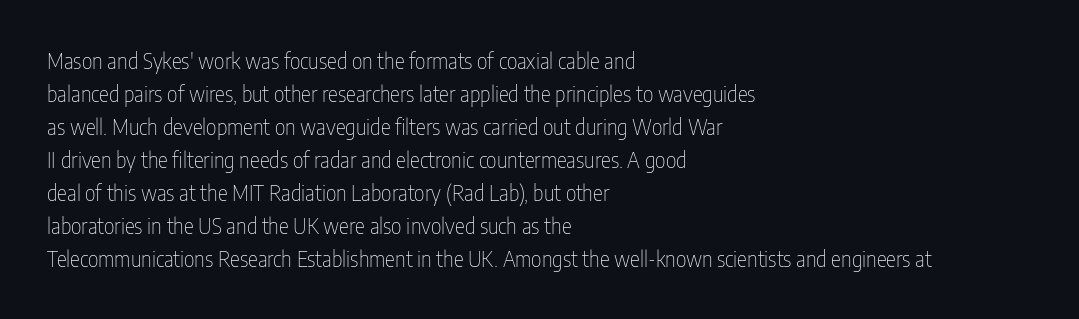
{"italic": "no", "bold": "no", "underline": "no", "align": "left", "line_spacing": "normal", "line_spacing_ratio": 1.57, "letter_spacing": "normal", "letter_spacing_em": 0.0, "glyph_px": 21}
